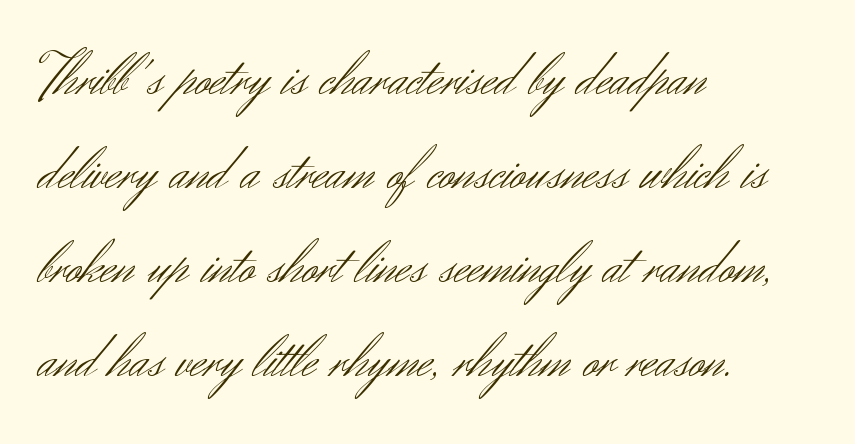
{"serif": "no", "bold": "no", "weight": "light", "width": "normal", "stroke_contrast": "medium", "x_height": "small", "monospaced": "no", "underline": "no", "align": "left", "line_spacing": "normal", "line_spacing_ratio": 1.54, "letter_spacing": "normal", "letter_spacing_em": 0.0, "glyph_px": 61}
